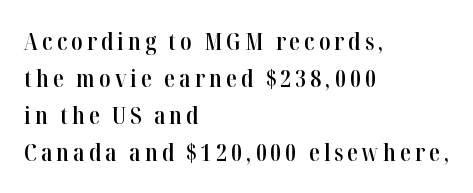
Compared with a centered layout, this one pins lines to the left instead. Just letters on the line, the space beneath them empty. Look at the stroke-to-counter ratio: somewhat heavy, a semibold. Whoever set this chose a conventional vertical rhythm. Rendered with straight, roman letterforms.
